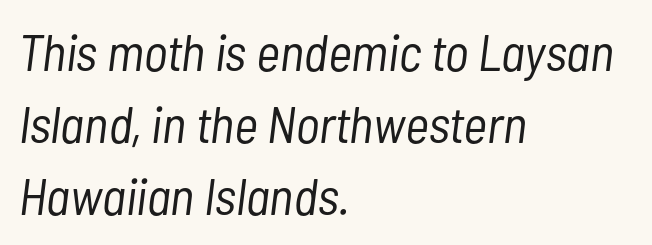
The image shows 52 px light, condensed type, italic (leaning right); set left-aligned, normal line spacing (1.38x), normal letter spacing, not underlined; low stroke contrast and a medium x-height.
